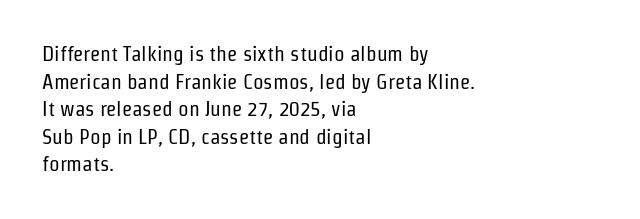
Q: Is the text bold? A: No.
Q: Is the text italic (slanted)? A: No, it is upright.
Q: Is the text underlined? A: No.
Q: How is the paragraph aligned? A: Left-aligned.
Q: Is the spacing between letters normal or unusually wide? A: Normal.
Q: Is the spacing between lines tight, normal or loose? A: Normal.
